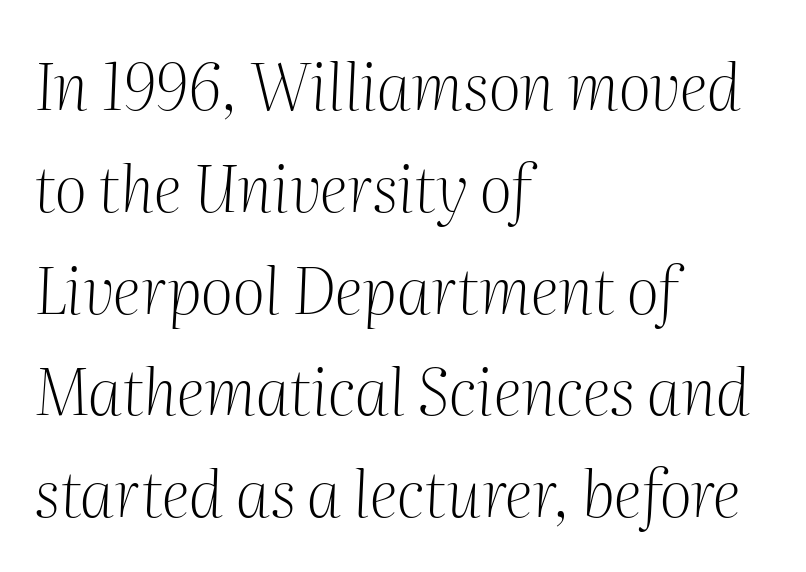
The image shows 64 px light serif type, italic (leaning right); set left-aligned, normal line spacing (1.59x), normal letter spacing, not underlined; medium stroke contrast and a medium x-height.
